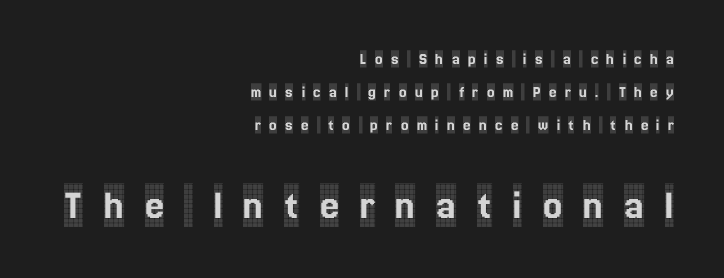
Q: Is the text italic (slanted)? A: No, it is upright.
Q: Is the typeface a serif or a sans-serif typeface? A: Serif.
Q: Is the text underlined? A: No.
Q: How is the paragraph aligned? A: Right-aligned.
Q: Is the spacing between letters normal or unusually wide? A: Unusually wide.
Q: Is the spacing between lines tight, normal or loose? A: Loose.
Q: Which block of text is set in a larger size, the first (top) or the second (bottom)? A: The second (bottom) one.
Q: Width (condensed, normal, or wide)? A: Condensed.
Q: x-height? A: Large.
Q: Monospaced? A: No.
